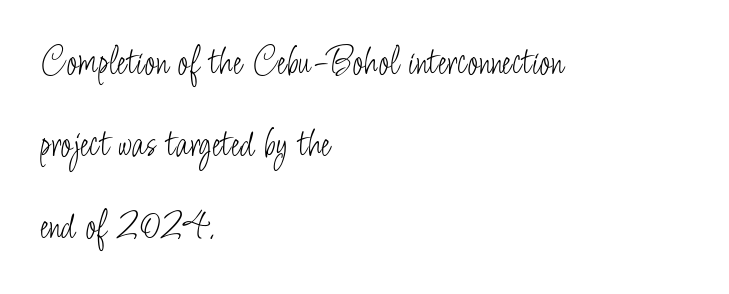
{"serif": "no", "bold": "no", "weight": "light", "width": "condensed", "stroke_contrast": "low", "x_height": "small", "monospaced": "no", "underline": "no", "align": "left", "line_spacing": "loose", "line_spacing_ratio": 2.0, "letter_spacing": "normal", "letter_spacing_em": 0.0, "glyph_px": 41}
